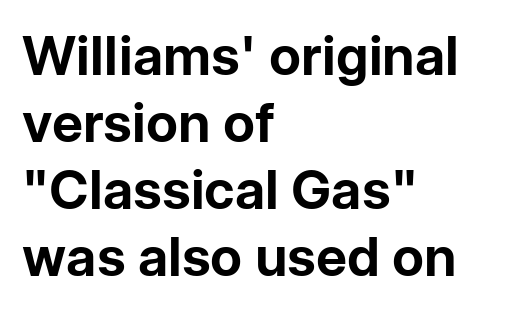
Q: Is the text bold? A: Yes.
Q: Is the text italic (slanted)? A: No, it is upright.
Q: Is the typeface a serif or a sans-serif typeface? A: Sans-serif.
Q: Is the text underlined? A: No.
Q: How is the paragraph aligned? A: Left-aligned.
Q: Is the spacing between letters normal or unusually wide? A: Normal.
Q: Width (condensed, normal, or wide)? A: Normal.
Q: Stroke contrast? A: Low.
Q: x-height? A: Medium.
Q: Monospaced? A: No.
